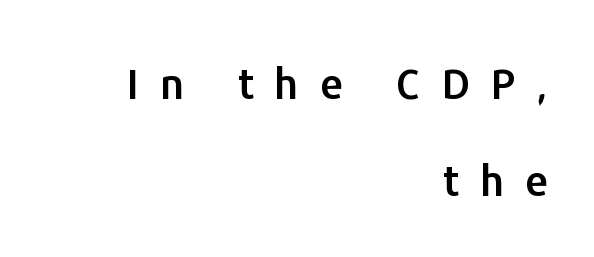
{"serif": "no", "italic": "no", "width": "normal", "stroke_contrast": "low", "x_height": "medium", "monospaced": "no", "underline": "no", "align": "right", "line_spacing": "loose", "line_spacing_ratio": 2.32, "letter_spacing": "wide", "letter_spacing_em": 0.5, "glyph_px": 42}
